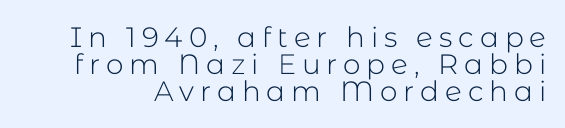
{"serif": "no", "italic": "no", "bold": "no", "weight": "light", "width": "normal", "stroke_contrast": "low", "x_height": "medium", "monospaced": "no", "underline": "no", "line_spacing": "tight", "line_spacing_ratio": 0.96, "letter_spacing": "wide", "letter_spacing_em": 0.21, "glyph_px": 28}
